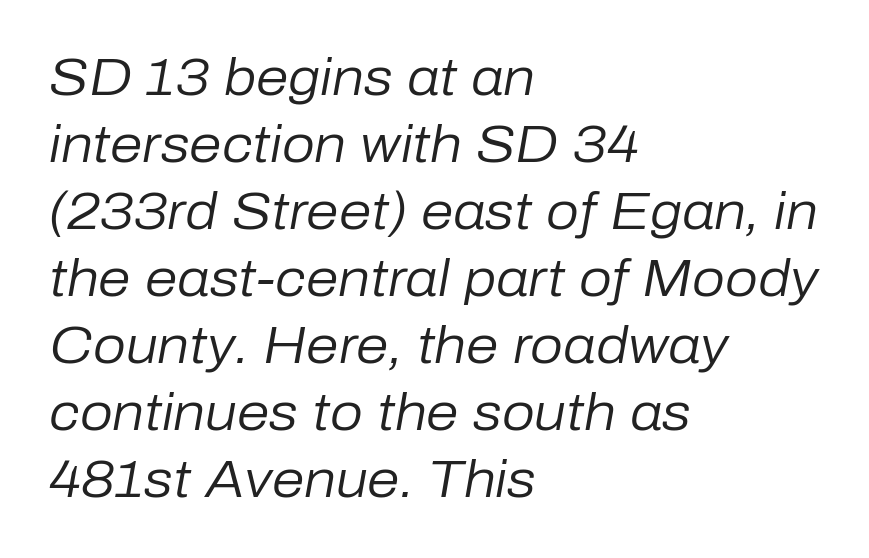
Q: Is the text bold? A: No.
Q: Is the text italic (slanted)? A: Yes, it leans right by about 10 degrees.
Q: Is the text underlined? A: No.
Q: How is the paragraph aligned? A: Left-aligned.
Q: Is the spacing between letters normal or unusually wide? A: Normal.
Q: Is the spacing between lines tight, normal or loose? A: Normal.
Q: Width (condensed, normal, or wide)? A: Normal.
Q: Stroke contrast? A: Low.
Q: x-height? A: Medium.
Q: Monospaced? A: No.
